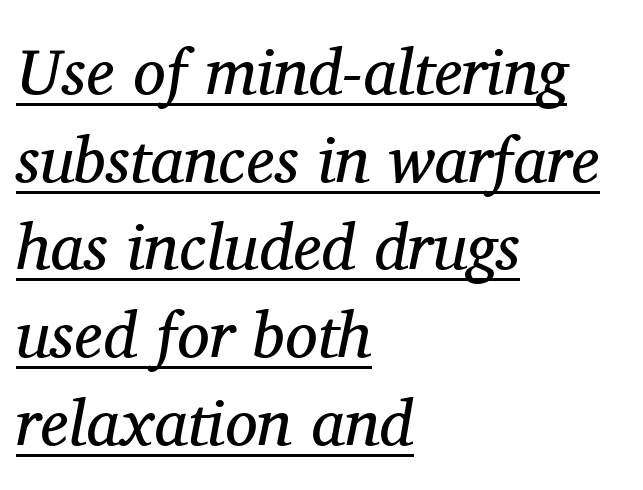
This sample uses a serif face. Slant detected: the letters are inclined. Which margin do the lines hug? The left one — the right edge is uneven. Is this a fixed-width face? No — the glyphs have proportional, varying widths. The vertical gap from one line to the next is medium. Stems and bowls with no extra thickness — not bold.
